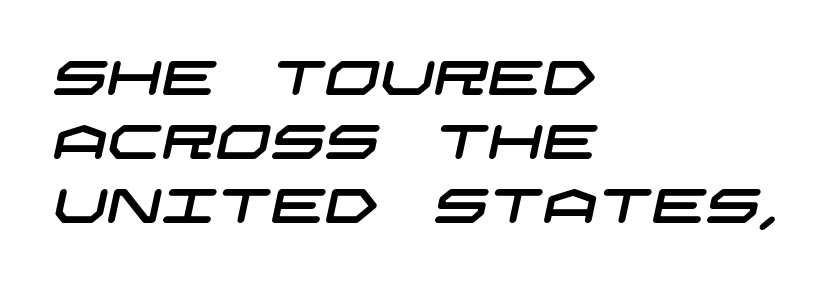
These lines sit exactly where default settings would place them. Letterform terminals end flat and unadorned throughout the passage. What stands out about the letter spacing? Nothing — it is the standard amount. Caption: multi-line text, flush left, ragged right. The glyphs are unaccompanied by any horizontal stroke below them.
